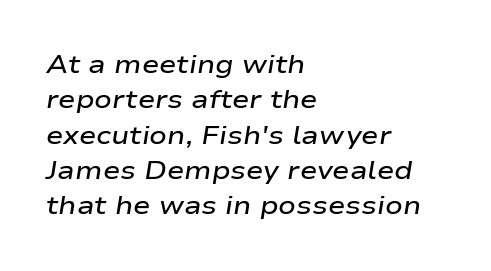
Q: Is the text bold? A: Semi-bold.
Q: Is the text italic (slanted)? A: Yes, it leans right by about 9 degrees.
Q: Is the text underlined? A: No.
Q: How is the paragraph aligned? A: Left-aligned.
Q: Is the spacing between letters normal or unusually wide? A: Normal.
Q: Is the spacing between lines tight, normal or loose? A: Normal.
